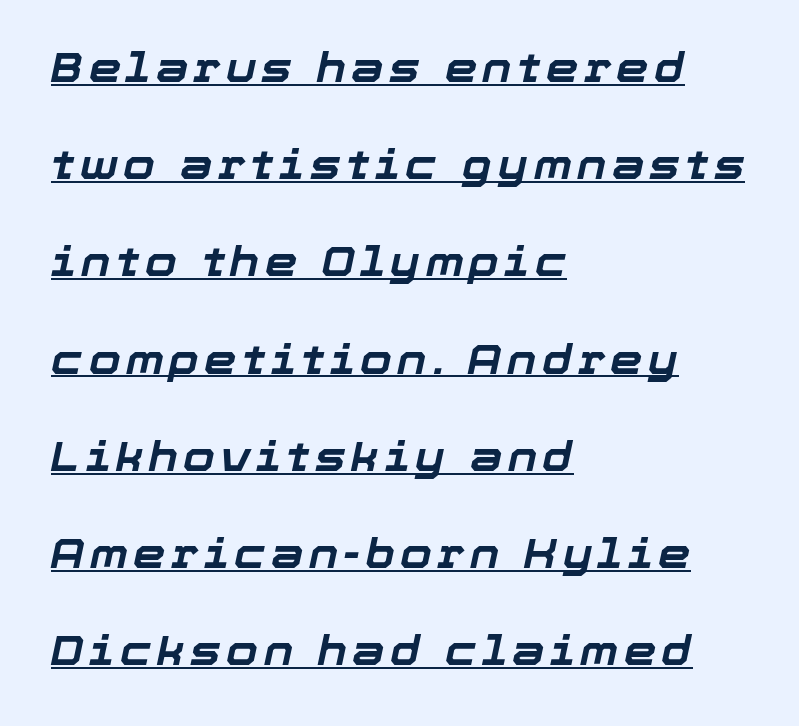
Q: Is the text bold? A: Yes.
Q: Is the text italic (slanted)? A: Yes, it leans right by about 12 degrees.
Q: Is the text underlined? A: Yes.
Q: How is the paragraph aligned? A: Left-aligned.
Q: Is the spacing between lines tight, normal or loose? A: Loose.
Q: Width (condensed, normal, or wide)? A: Normal.
Q: Stroke contrast? A: Low.
Q: x-height? A: Medium.
Q: Monospaced? A: No.
